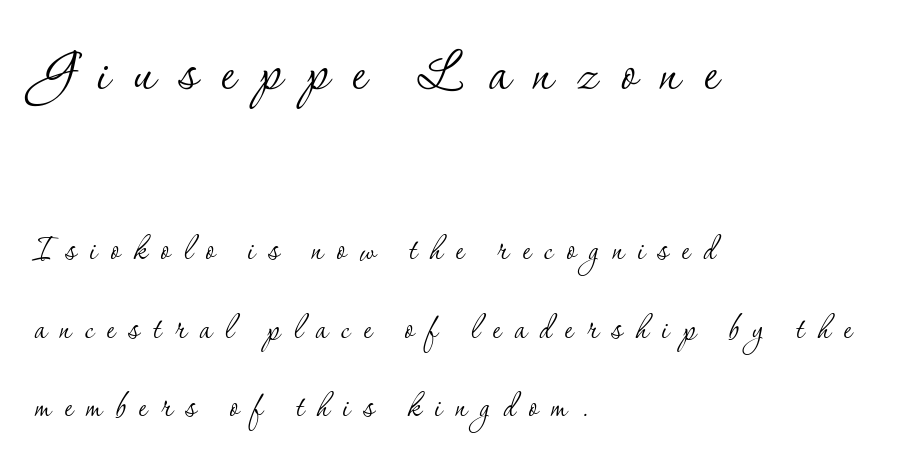
The image shows 70 px thin serif type; set left-aligned, loose line spacing (1.97x), unusually wide letter spacing (+0.34 em), not underlined; the first (top) block is 1.75x larger; low stroke contrast and a small x-height.
